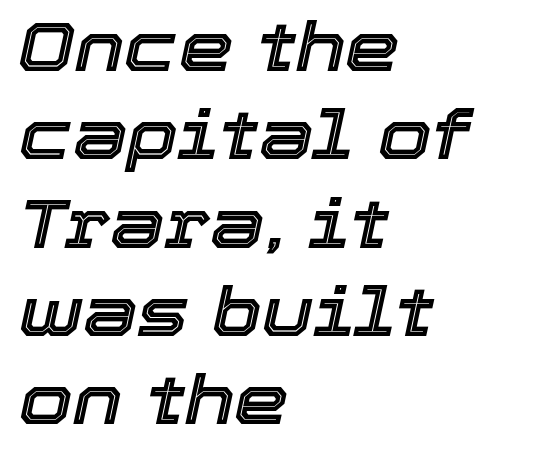
These lines were composed using italics. This sample has the flowing, uneven cadence of proportional lettering. This block has exactly the height ordinary leading produces. No word sits above an underline. Teacher's note: observe the even left margin — that is flush-left alignment.
